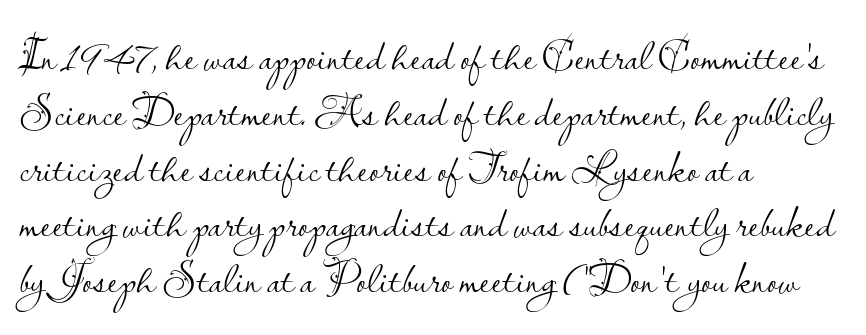
{"serif": "no", "bold": "no", "weight": "light", "width": "normal", "stroke_contrast": "low", "x_height": "small", "monospaced": "no", "underline": "no", "align": "left", "line_spacing_ratio": 1.24, "letter_spacing": "normal", "letter_spacing_em": 0.0, "glyph_px": 45}
